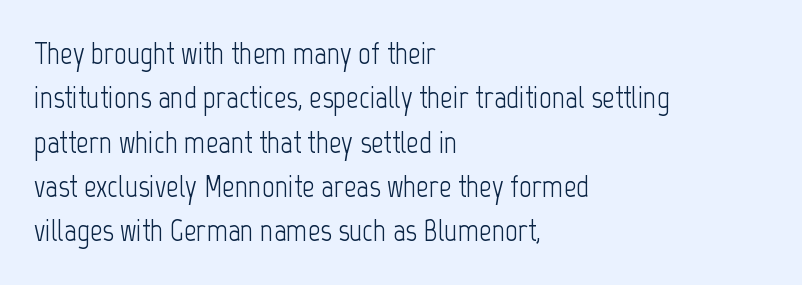
Each letter keeps its own natural width here, so spacing adapts to shape. Look at the bottom of the vertical strokes: they stop flat, with no serifs. Unlike italic type, these characters show no tilt at all. Leading: standard. The strip under each line holds only bare page.
